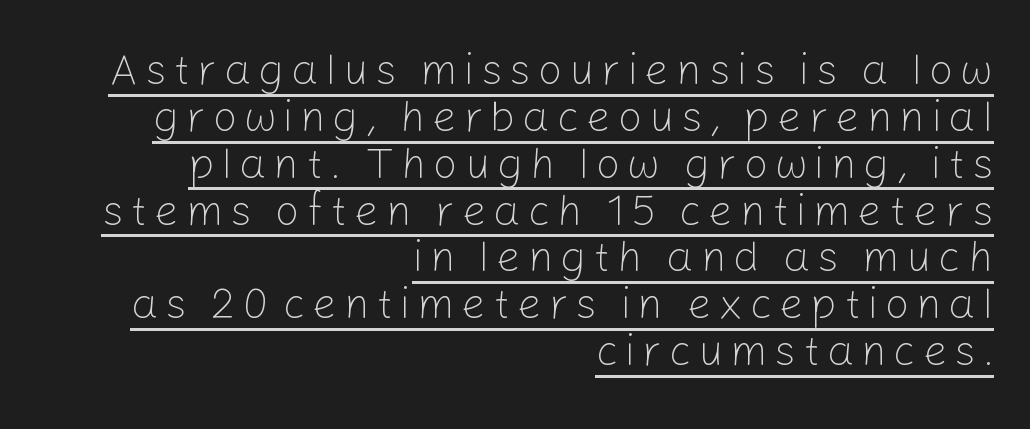
The image shows 43 px light sans-serif type, upright; set right-aligned, tight line spacing (1.09x), underlined; low stroke contrast and a medium x-height.
